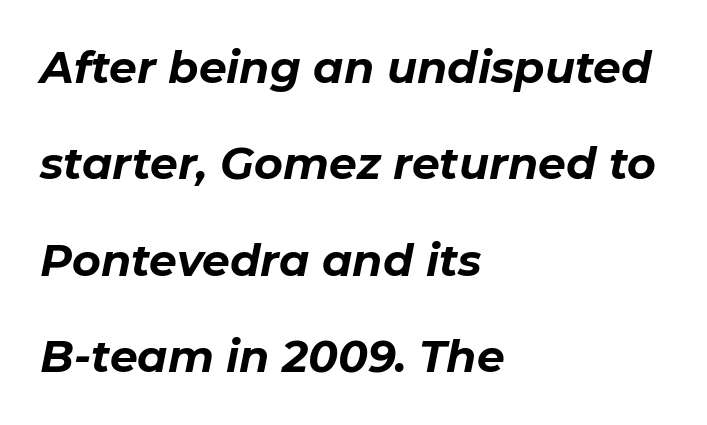
The image shows 44 px bold type, italic (leaning right); set left-aligned, loose line spacing (2.19x), normal letter spacing, not underlined; low stroke contrast and a medium x-height.
